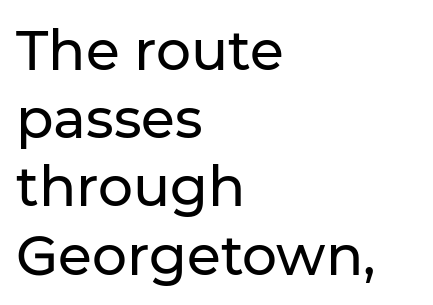
The image shows 55 px sans-serif type, upright; set left-aligned, line spacing 1.24x, normal letter spacing, not underlined; low stroke contrast and a medium x-height.
